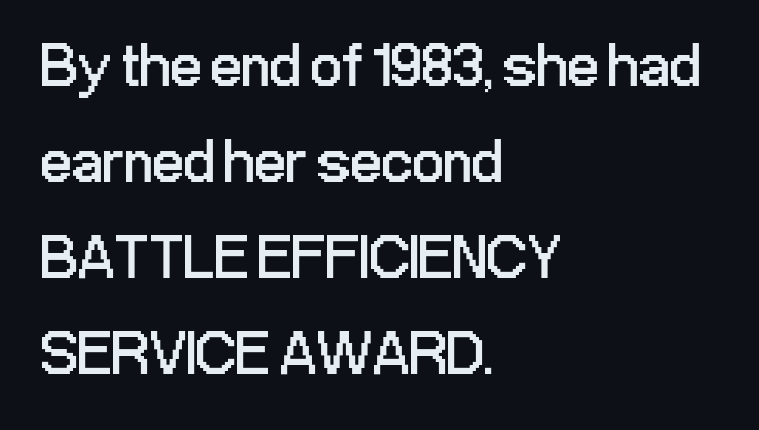
The characters are drawn with everyday or finer stroke widths. Looks like regular typesetting: each glyph gets only the width it needs. The space beneath each line is pristine and unruled. The line texture is even and compact thanks to regular tracking. The lines in this sample share a left origin and differ only in where they stop. Unlike a traditional serif, this face leaves its strokes unadorned.
